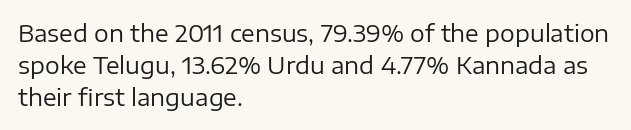
The image shows 23 px text type, upright; set left-aligned, normal line spacing (1.39x), normal letter spacing, not underlined.
